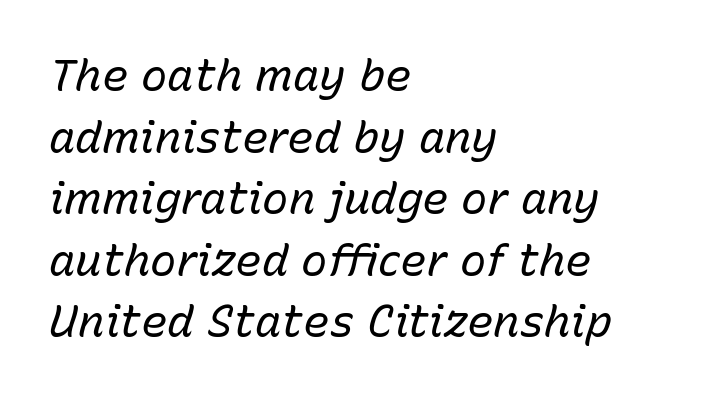
{"italic": "yes", "lean": "right", "slant_degrees": 15, "bold": "no", "weight": "regular", "width": "normal", "stroke_contrast": "low", "x_height": "medium", "monospaced": "no", "underline": "no", "align": "left", "line_spacing": "normal", "line_spacing_ratio": 1.4, "letter_spacing": "normal", "letter_spacing_em": 0.0, "glyph_px": 44}
